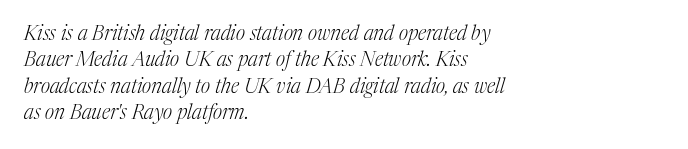
{"italic": "yes", "lean": "right", "slant_degrees": 17, "bold": "no", "underline": "no", "align": "left", "line_spacing": "normal", "line_spacing_ratio": 1.32, "letter_spacing": "normal", "letter_spacing_em": 0.0, "glyph_px": 20}
